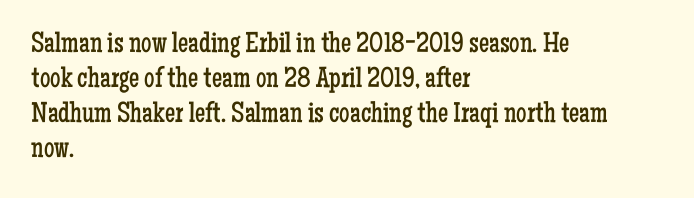
The image shows 29 px regular-weight, condensed serif type, upright; set left-aligned, line spacing 1.21x, normal letter spacing, not underlined; low stroke contrast and a medium x-height.
